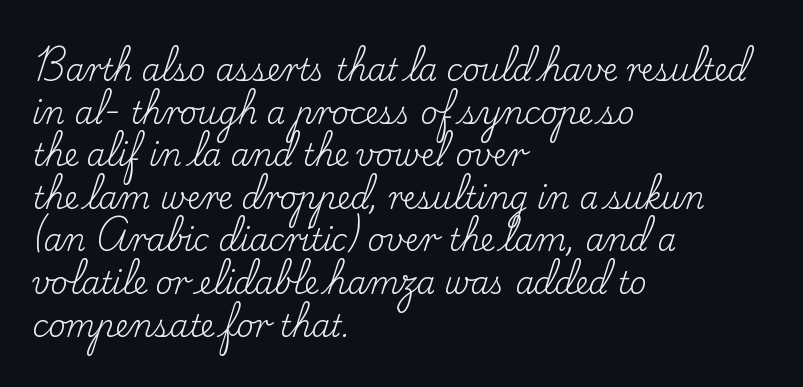
Only glyphs here, with clear space below each row. The characters are drawn with everyday or finer stroke widths. The space between consecutive lines is moderate. Characters follow at the spacing the type designer built in. Compared with a centered layout, this one pins lines to the left instead.
